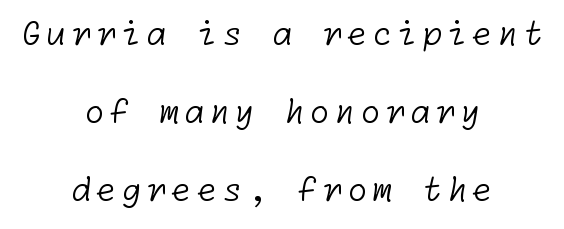
The image shows 33 px light sans-serif type; set centered, loose line spacing (2.37x), not underlined; low stroke contrast and a medium x-height.
